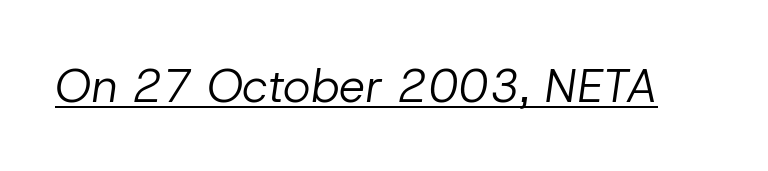
Glance below the letters and you will spot a drawn line. A typesetter would call this proportional, since set widths differ per character. The letterforms sit at book weight or below. The face used here is rendered with its standard letterfit.
